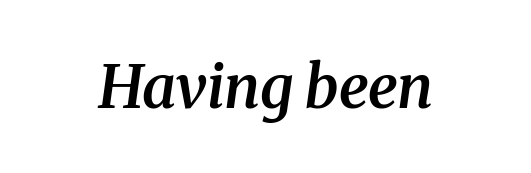
The image shows 60 px semibold serif type, italic (leaning right); set normal letter spacing, not underlined; medium stroke contrast and a medium x-height.
